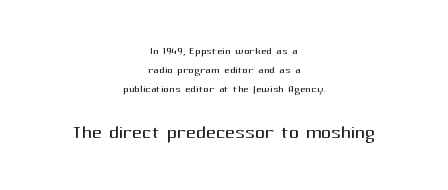
{"italic": "no", "bold": "no", "underline": "no", "align": "center", "line_spacing": "normal", "line_spacing_ratio": 1.37, "letter_spacing": "normal", "letter_spacing_em": 0.0, "larger_block": "second", "size_ratio": 1.71, "glyph_px": 24}
